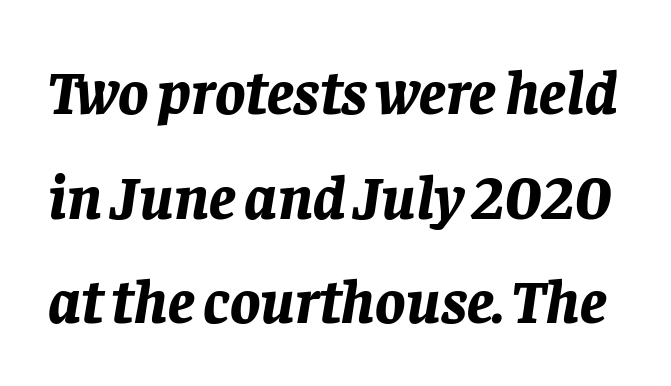
Inter-character spacing is left at the font's built-in metrics. Plenty of ink on the page — the face is bold. It's the slanting kind of type. You could not count columns in this text — the font is proportionally spaced. Decoration check: the copy has no underline.
